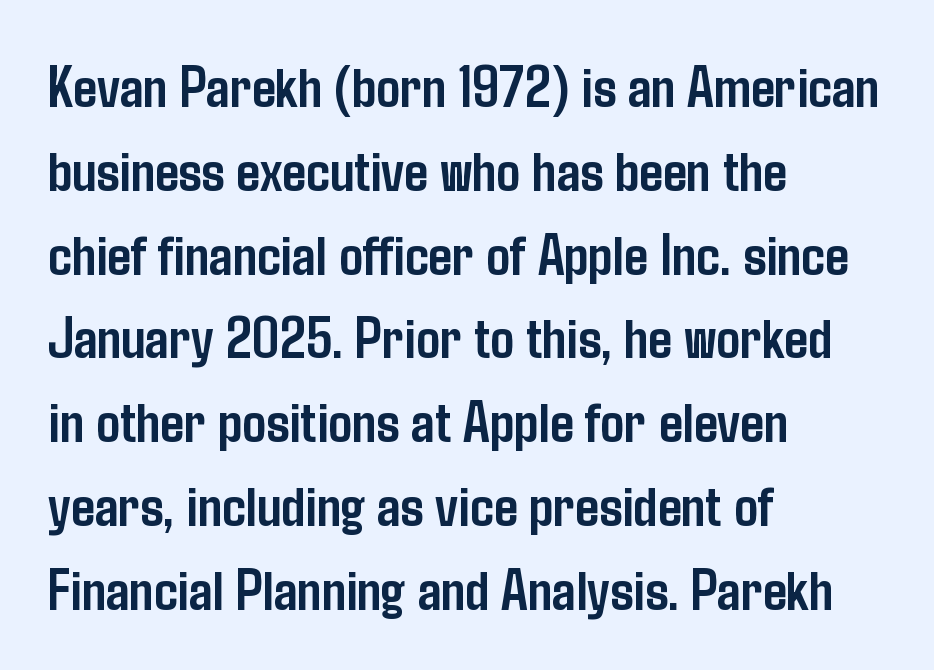
{"serif": "no", "italic": "no", "bold": "yes", "weight": "semibold", "width": "condensed", "stroke_contrast": "low", "x_height": "medium", "monospaced": "no", "underline": "no", "align": "left", "line_spacing": "normal", "line_spacing_ratio": 1.42, "letter_spacing": "normal", "letter_spacing_em": 0.0, "glyph_px": 59}
